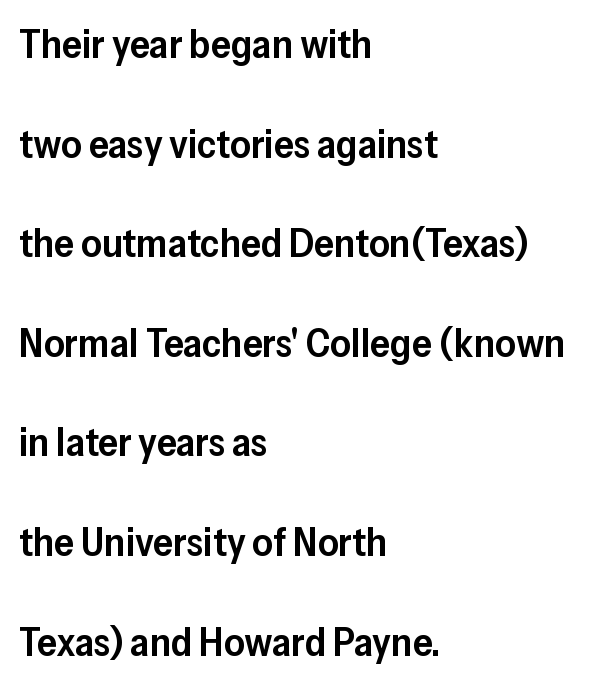
The face used here is a sans, in the tradition of grotesques and geometrics. This rendering features lettering with no underline. Character widths vary here, with narrow letters taking less room than wide ones. Every character sits straight up, as roman type does.
